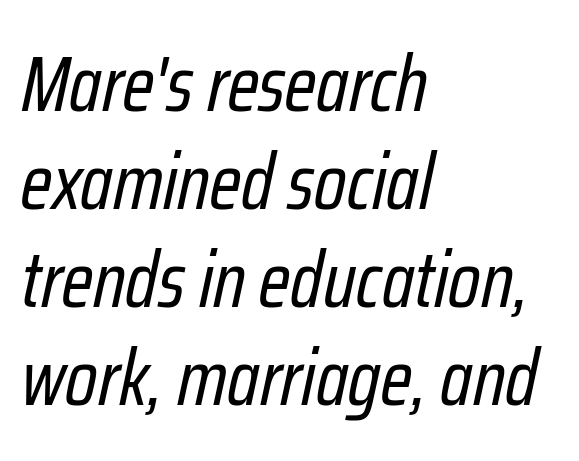
{"italic": "yes", "lean": "right", "slant_degrees": 12, "bold": "no", "weight": "regular", "width": "condensed", "stroke_contrast": "low", "x_height": "medium", "monospaced": "no", "underline": "no", "align": "left", "line_spacing_ratio": 1.24, "letter_spacing": "normal", "letter_spacing_em": 0.0, "glyph_px": 79}
